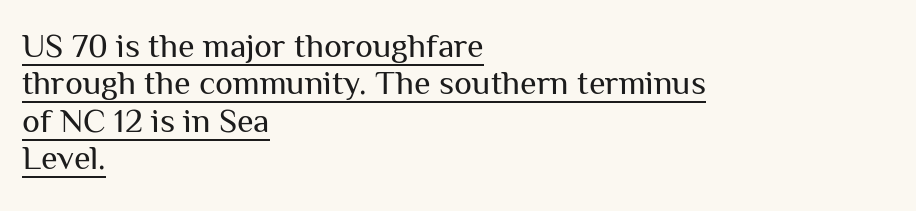
Q: Is the text bold? A: No.
Q: Is the text italic (slanted)? A: No, it is upright.
Q: Is the typeface a serif or a sans-serif typeface? A: Sans-serif.
Q: Is the text underlined? A: Yes.
Q: How is the paragraph aligned? A: Left-aligned.
Q: Is the spacing between letters normal or unusually wide? A: Normal.
Q: Is the spacing between lines tight, normal or loose? A: Tight.
Q: Width (condensed, normal, or wide)? A: Normal.
Q: Stroke contrast? A: Medium.
Q: x-height? A: Medium.
Q: Monospaced? A: No.
